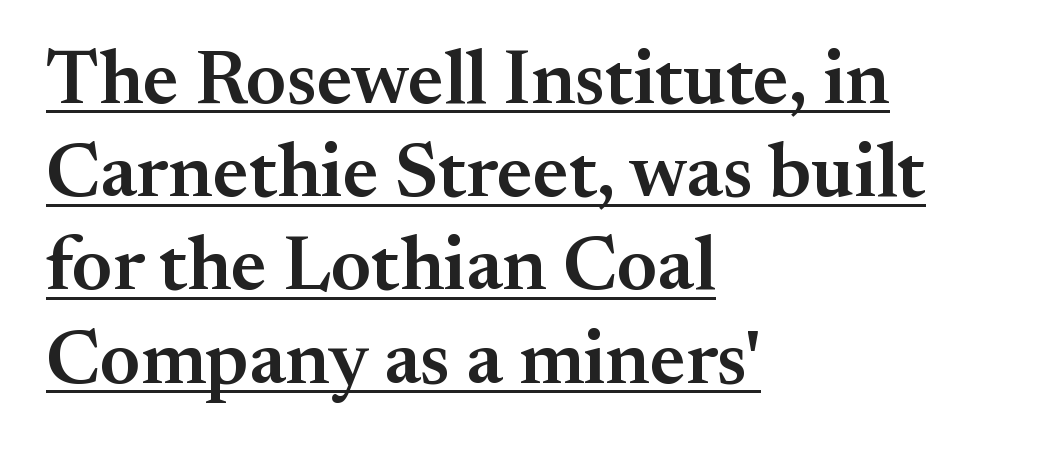
{"serif": "yes", "italic": "no", "bold": "semi", "weight": "semibold", "width": "normal", "stroke_contrast": "medium", "x_height": "small", "monospaced": "no", "underline": "yes", "align": "left", "line_spacing_ratio": 1.21, "letter_spacing": "normal", "letter_spacing_em": 0.0, "glyph_px": 77}
